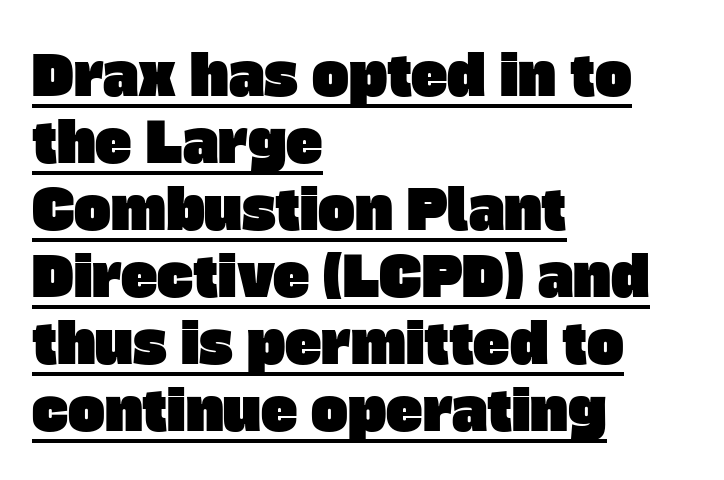
Q: Is the typeface a serif or a sans-serif typeface? A: Sans-serif.
Q: Is the text underlined? A: Yes.
Q: How is the paragraph aligned? A: Left-aligned.
Q: Is the spacing between letters normal or unusually wide? A: Normal.
Q: Width (condensed, normal, or wide)? A: Normal.
Q: Stroke contrast? A: Low.
Q: x-height? A: Large.
Q: Monospaced? A: No.
